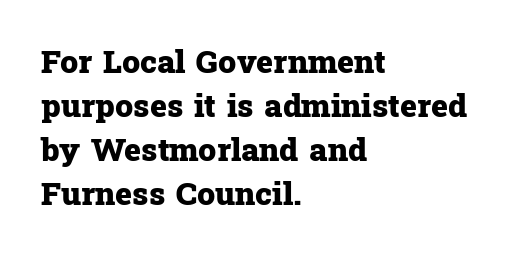
{"serif": "yes", "italic": "no", "bold": "yes", "weight": "heavy", "width": "normal", "stroke_contrast": "low", "x_height": "medium", "monospaced": "no", "underline": "no", "align": "left", "line_spacing": "normal", "line_spacing_ratio": 1.38, "letter_spacing": "normal", "letter_spacing_em": 0.0, "glyph_px": 32}
